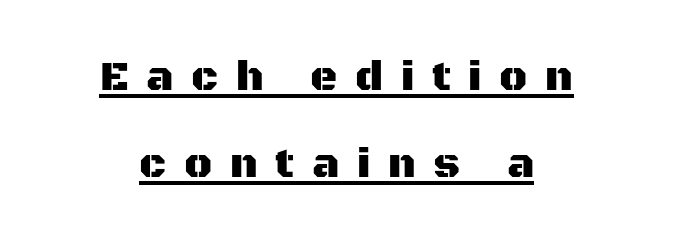
The image shows 42 px sans-serif type, upright; set centered, loose line spacing (2.06x), unusually wide letter spacing (+0.42 em), underlined; medium stroke contrast and a large x-height.
